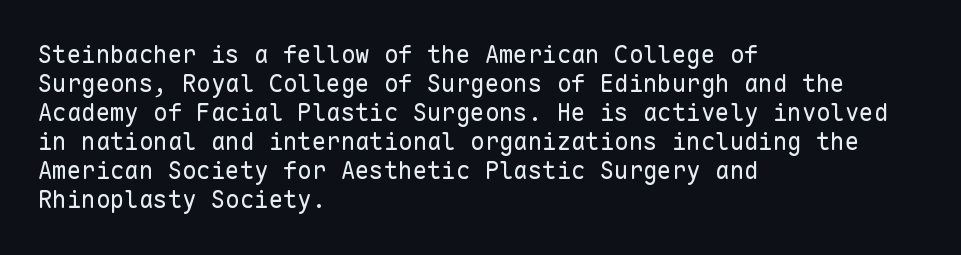
Q: Is the text bold? A: No.
Q: Is the text italic (slanted)? A: No, it is upright.
Q: Is the text underlined? A: No.
Q: How is the paragraph aligned? A: Left-aligned.
Q: Is the spacing between letters normal or unusually wide? A: Normal.
